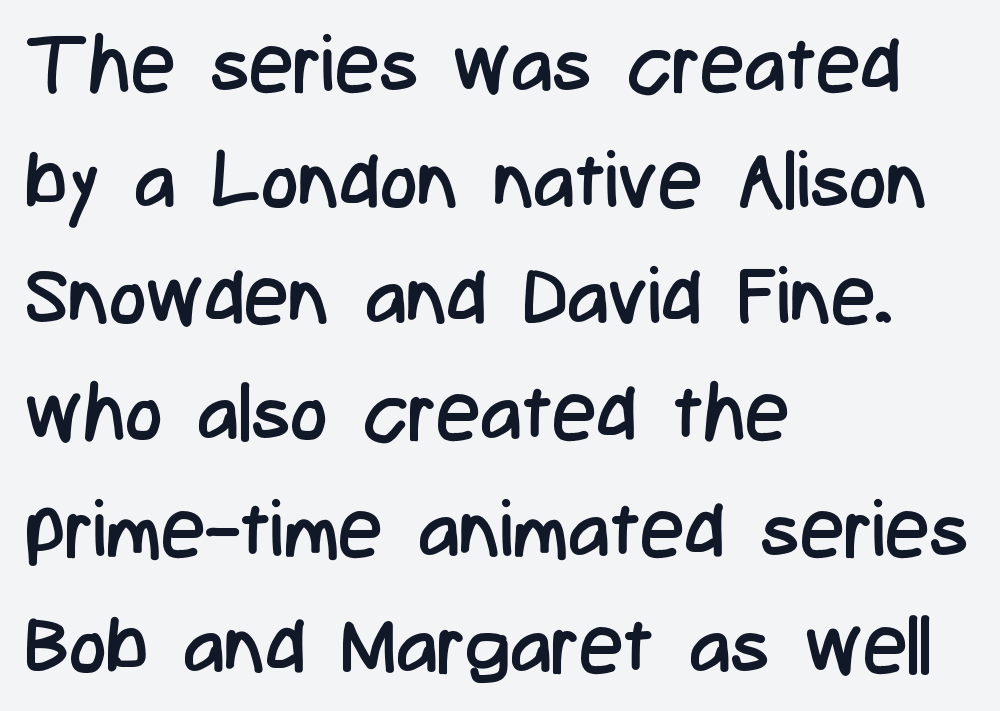
Q: Is the text bold? A: No.
Q: Is the text italic (slanted)? A: No, it is upright.
Q: Is the typeface a serif or a sans-serif typeface? A: Sans-serif.
Q: Is the text underlined? A: No.
Q: How is the paragraph aligned? A: Left-aligned.
Q: Is the spacing between letters normal or unusually wide? A: Normal.
Q: Is the spacing between lines tight, normal or loose? A: Normal.
Q: Width (condensed, normal, or wide)? A: Condensed.
Q: Stroke contrast? A: Low.
Q: x-height? A: Medium.
Q: Monospaced? A: No.
